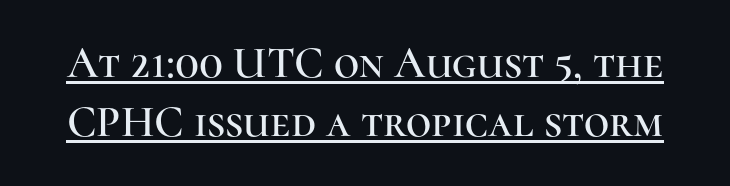
Q: Is the text italic (slanted)? A: No, it is upright.
Q: Is the typeface a serif or a sans-serif typeface? A: Serif.
Q: Is the text underlined? A: Yes.
Q: Is the spacing between letters normal or unusually wide? A: Normal.
Q: Is the spacing between lines tight, normal or loose? A: Normal.
Q: Width (condensed, normal, or wide)? A: Normal.
Q: Stroke contrast? A: High.
Q: x-height? A: Medium.
Q: Monospaced? A: No.
